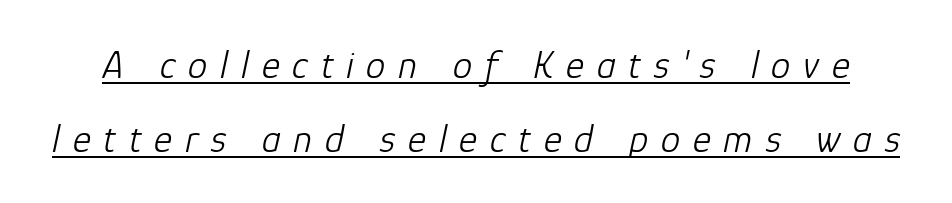
{"italic": "yes", "lean": "right", "slant_degrees": 12, "bold": "no", "weight": "light", "width": "normal", "stroke_contrast": "low", "x_height": "medium", "monospaced": "no", "underline": "yes", "line_spacing_ratio": 1.89, "letter_spacing": "wide", "letter_spacing_em": 0.33, "glyph_px": 39}
